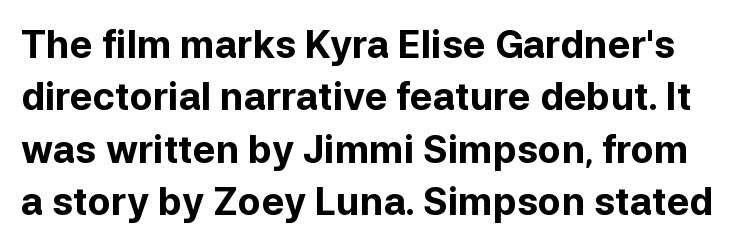
Q: Is the text bold? A: Yes.
Q: Is the text italic (slanted)? A: No, it is upright.
Q: Is the typeface a serif or a sans-serif typeface? A: Sans-serif.
Q: Is the text underlined? A: No.
Q: Is the spacing between letters normal or unusually wide? A: Normal.
Q: Is the spacing between lines tight, normal or loose? A: Normal.
Q: Width (condensed, normal, or wide)? A: Normal.
Q: Stroke contrast? A: Low.
Q: x-height? A: Medium.
Q: Monospaced? A: No.
